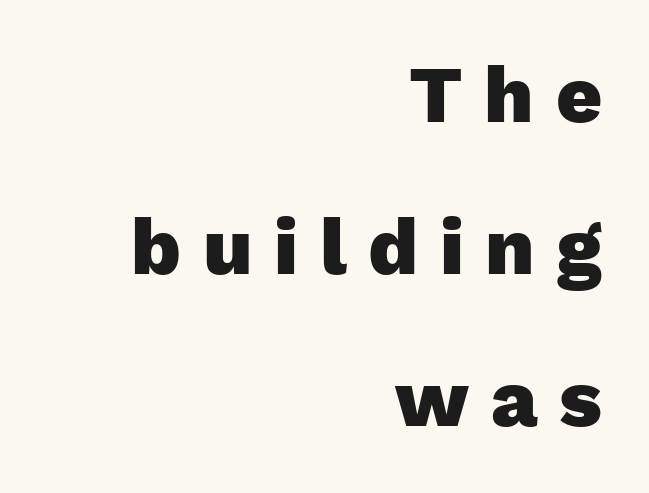
The image shows 80 px heavy sans-serif type, upright; set right-aligned, loose line spacing (1.9x), unusually wide letter spacing (+0.27 em), not underlined; low stroke contrast and a medium x-height.
